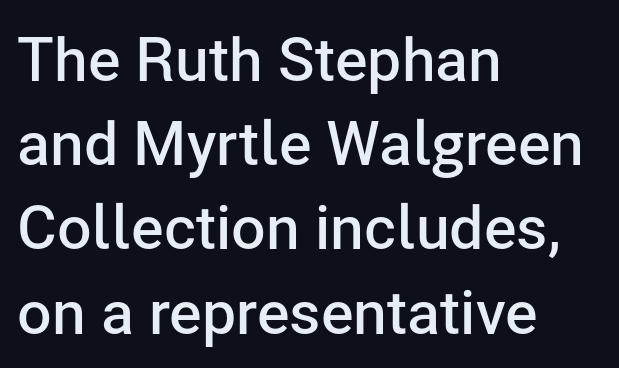
{"serif": "no", "italic": "no", "bold": "semi", "weight": "semibold", "width": "normal", "stroke_contrast": "low", "x_height": "medium", "monospaced": "no", "underline": "no", "align": "left", "line_spacing": "normal", "line_spacing_ratio": 1.38, "letter_spacing": "normal", "letter_spacing_em": 0.0, "glyph_px": 61}
